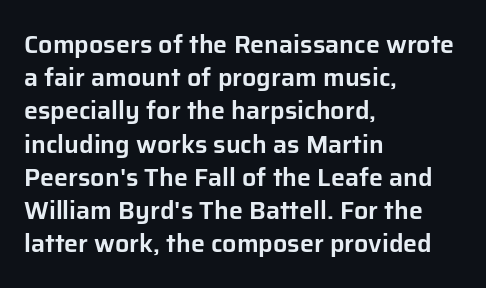
{"italic": "no", "underline": "no", "align": "left", "line_spacing": "normal", "line_spacing_ratio": 1.33, "letter_spacing": "normal", "letter_spacing_em": 0.0, "glyph_px": 25}
